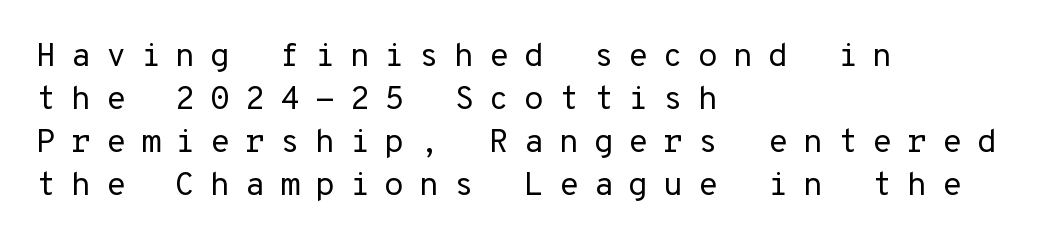
{"serif": "no", "italic": "no", "bold": "no", "weight": "regular", "width": "normal", "stroke_contrast": "low", "x_height": "medium", "monospaced": "yes", "underline": "no", "align": "left", "line_spacing": "normal", "line_spacing_ratio": 1.3, "letter_spacing": "wide", "letter_spacing_em": 0.44, "glyph_px": 33}
